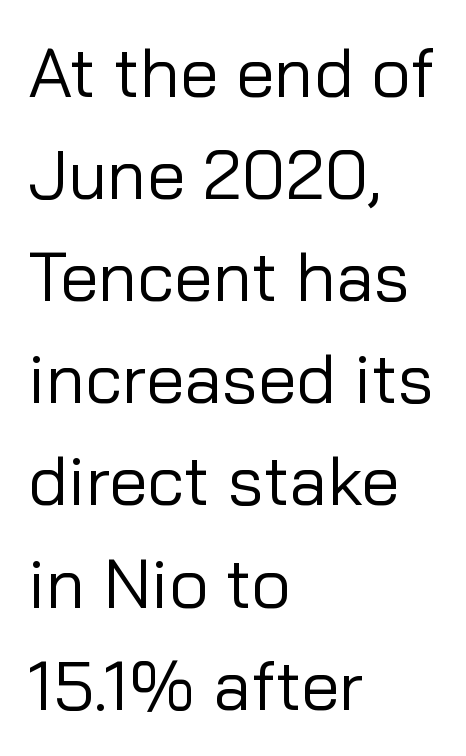
Q: Is the text bold? A: No.
Q: Is the text italic (slanted)? A: No, it is upright.
Q: Is the typeface a serif or a sans-serif typeface? A: Sans-serif.
Q: Is the text underlined? A: No.
Q: How is the paragraph aligned? A: Left-aligned.
Q: Is the spacing between letters normal or unusually wide? A: Normal.
Q: Is the spacing between lines tight, normal or loose? A: Normal.
Q: Width (condensed, normal, or wide)? A: Normal.
Q: Stroke contrast? A: Low.
Q: x-height? A: Medium.
Q: Monospaced? A: No.
